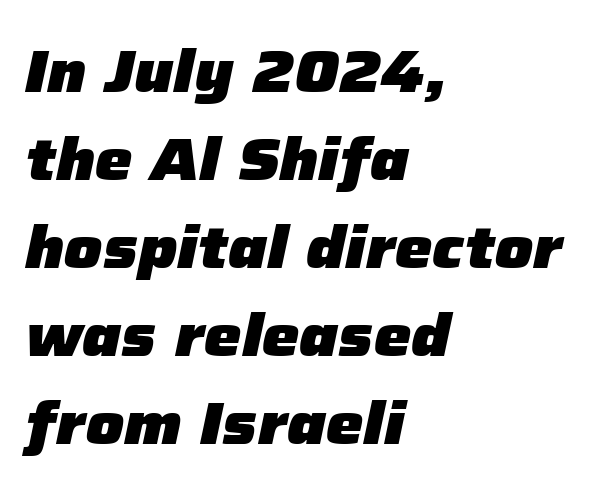
The image shows 59 px heavy type, italic (leaning right); set left-aligned, normal line spacing (1.49x), normal letter spacing, not underlined; low stroke contrast and a medium x-height.
